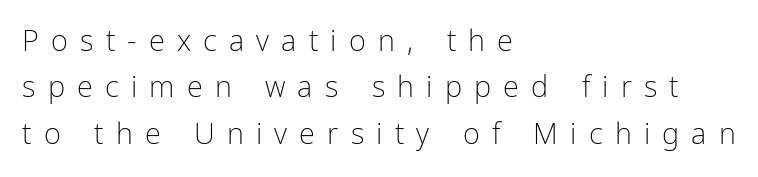
A bare baseline throughout the passage. The face used here is a sans, in the tradition of grotesques and geometrics. Characters follow at a spacing far wider than the type designer built in. Italic? Not at all — the glyphs are vertical.
